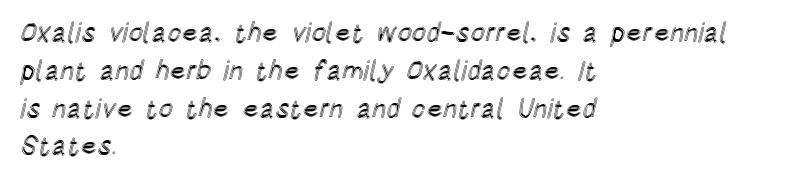
The ragged edge is on the right, which tells us the setting is flush left. Underline: absent. Does the leading feel generous? No, just average. The type is set solid horizontally, with unmodified tracking.
